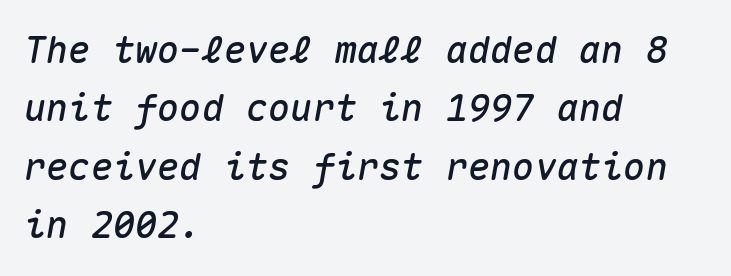
Q: Is the text italic (slanted)? A: Yes, it leans right by about 10 degrees.
Q: Is the text underlined? A: No.
Q: How is the paragraph aligned? A: Left-aligned.
Q: Is the spacing between letters normal or unusually wide? A: Normal.
Q: Is the spacing between lines tight, normal or loose? A: Normal.
Q: Width (condensed, normal, or wide)? A: Normal.
Q: Stroke contrast? A: Medium.
Q: x-height? A: Medium.
Q: Monospaced? A: Yes.
